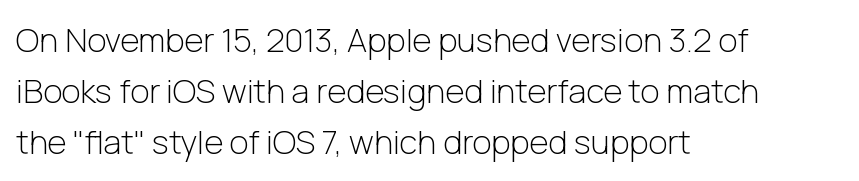
Q: Is the text bold? A: No.
Q: Is the text italic (slanted)? A: No, it is upright.
Q: Is the typeface a serif or a sans-serif typeface? A: Sans-serif.
Q: Is the text underlined? A: No.
Q: How is the paragraph aligned? A: Left-aligned.
Q: Is the spacing between letters normal or unusually wide? A: Normal.
Q: Is the spacing between lines tight, normal or loose? A: Normal.
Q: Width (condensed, normal, or wide)? A: Normal.
Q: Stroke contrast? A: Low.
Q: x-height? A: Medium.
Q: Monospaced? A: No.
